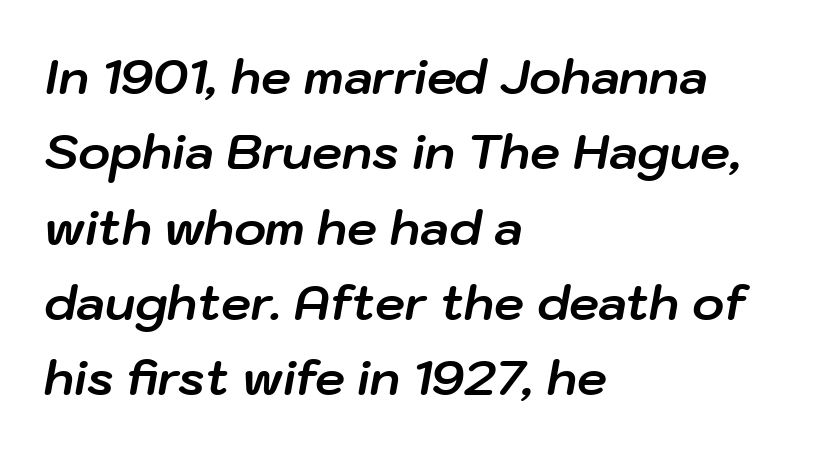
{"italic": "yes", "lean": "right", "slant_degrees": 10, "bold": "yes", "weight": "bold", "width": "normal", "stroke_contrast": "low", "x_height": "medium", "monospaced": "no", "underline": "no", "align": "left", "line_spacing": "normal", "line_spacing_ratio": 1.57, "letter_spacing": "normal", "letter_spacing_em": 0.0, "glyph_px": 48}
